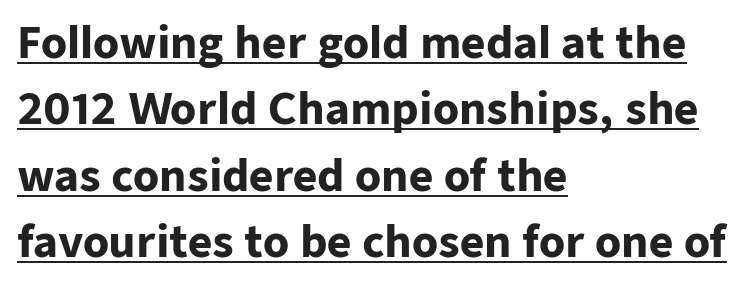
The image shows 42 px heavy sans-serif type, upright; set left-aligned, normal line spacing (1.58x), normal letter spacing, underlined; low stroke contrast and a medium x-height.
